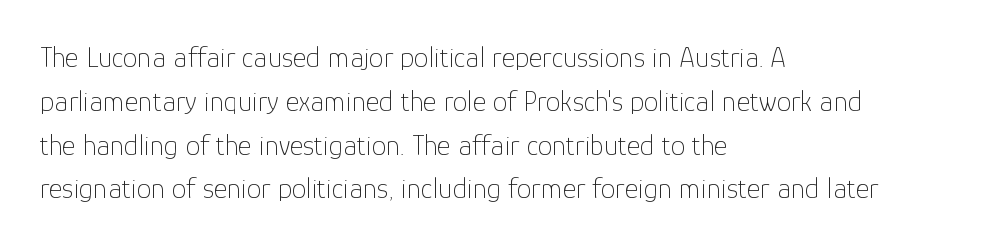
{"serif": "no", "italic": "no", "bold": "no", "weight": "thin", "width": "normal", "stroke_contrast": "low", "x_height": "medium", "monospaced": "no", "underline": "no", "align": "left", "line_spacing": "normal", "line_spacing_ratio": 1.51, "letter_spacing": "normal", "letter_spacing_em": 0.0, "glyph_px": 29}
